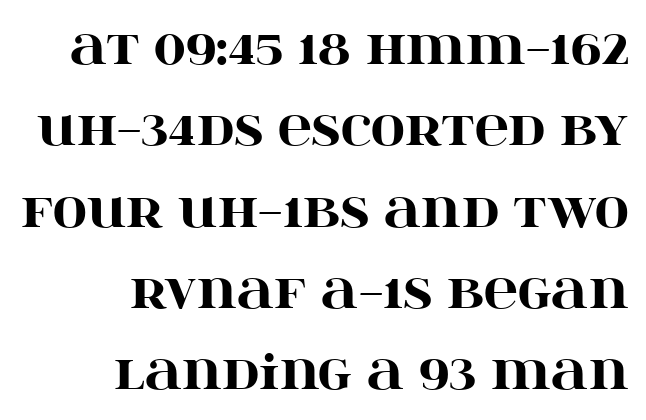
Do the letters lean? They stand straight. How are the letters spaced? Ordinarily, with no added tracking. Descenders are the only things crossing below the line. A serif font was chosen for this passage.
